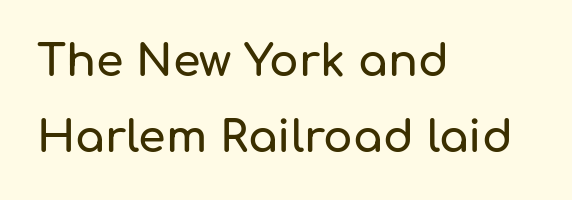
Q: Is the text italic (slanted)? A: No, it is upright.
Q: Is the typeface a serif or a sans-serif typeface? A: Sans-serif.
Q: Is the text underlined? A: No.
Q: How is the paragraph aligned? A: Left-aligned.
Q: Is the spacing between letters normal or unusually wide? A: Normal.
Q: Width (condensed, normal, or wide)? A: Normal.
Q: Stroke contrast? A: Low.
Q: x-height? A: Medium.
Q: Monospaced? A: No.
